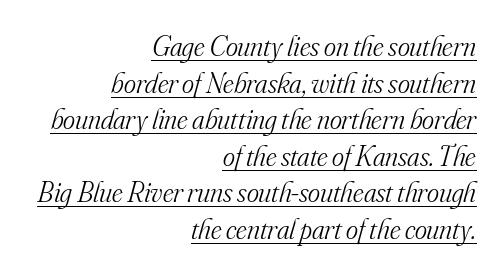
Honestly, the row spacing looks completely unremarkable. Is this a fixed-width face? No — the glyphs have proportional, varying widths. The font is comparable to plain body text, perhaps lighter. Observe the serifs anchoring each vertical stroke in this sample.
